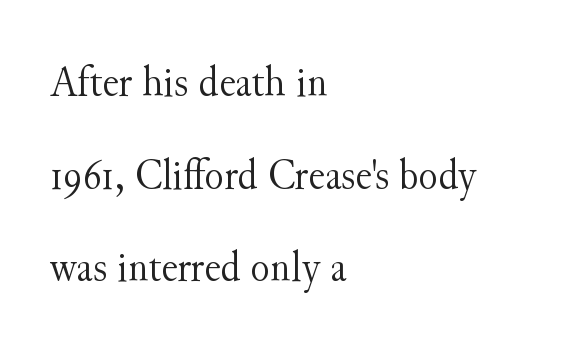
{"serif": "yes", "italic": "no", "bold": "no", "weight": "light", "width": "normal", "stroke_contrast": "medium", "x_height": "small", "monospaced": "no", "underline": "no", "align": "left", "line_spacing": "loose", "line_spacing_ratio": 2.06, "letter_spacing": "normal", "letter_spacing_em": 0.0, "glyph_px": 45}
